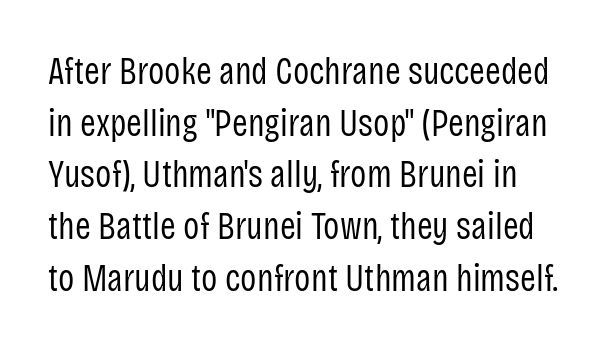
How are the letters spaced? Ordinarily, with no added tracking. The characters are drawn with everyday or finer stroke widths. The glyphs in this specimen are sans serif. The zone under the glyphs is completely vacant.
